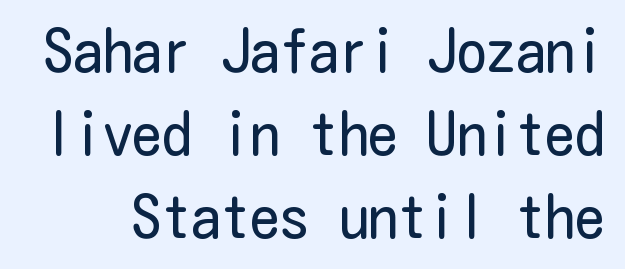
The image shows 59 px regular-weight, condensed sans-serif type, upright; set normal line spacing (1.41x), normal letter spacing, not underlined; low stroke contrast and a medium x-height.
